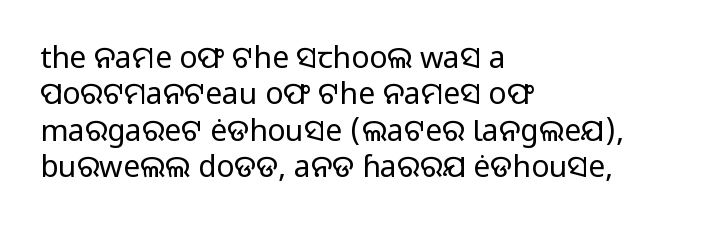
Do the characters align in a grid? No, the font is proportional. Do the letters lean? They stand straight. Alignment: flush left. Glyph-to-glyph distance matches everyday printed text. The passage shown is typeset with a sans-serif family.
